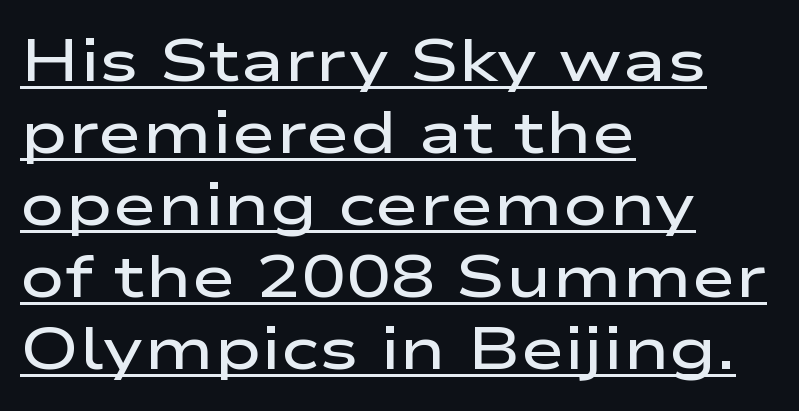
Q: Is the text bold? A: Semi-bold.
Q: Is the text italic (slanted)? A: No, it is upright.
Q: Is the typeface a serif or a sans-serif typeface? A: Sans-serif.
Q: Is the text underlined? A: Yes.
Q: How is the paragraph aligned? A: Left-aligned.
Q: Is the spacing between letters normal or unusually wide? A: Normal.
Q: Width (condensed, normal, or wide)? A: Wide.
Q: Stroke contrast? A: Low.
Q: x-height? A: Medium.
Q: Monospaced? A: No.
